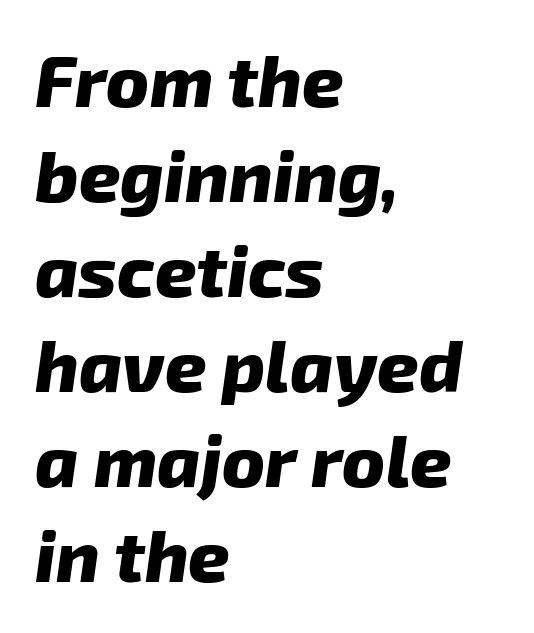
The image shows 72 px heavy type, italic (leaning right); set left-aligned, normal line spacing (1.32x), normal letter spacing, not underlined; low stroke contrast and a medium x-height.
